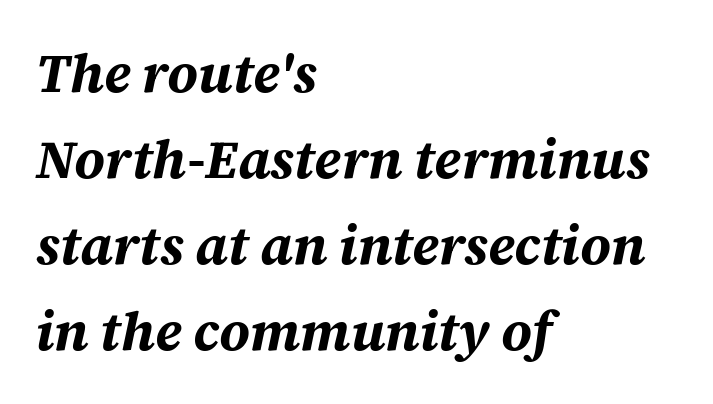
In CSS terms this would be text-align: left. Vertically, the passage feels balanced, rows spaced as you'd expect. Any mark beneath the type? The region is blank. The passage shown is typed in a proportional face where columns would drift. Caption: bold face, heavy strokes.
